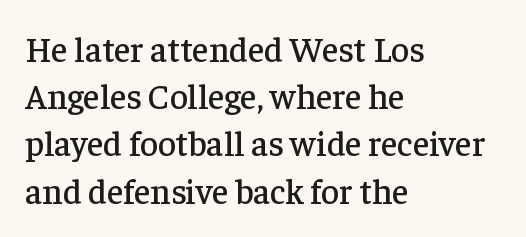
{"serif": "yes", "italic": "no", "width": "normal", "stroke_contrast": "low", "x_height": "medium", "monospaced": "no", "underline": "no", "align": "left", "line_spacing": "normal", "line_spacing_ratio": 1.35, "letter_spacing": "normal", "letter_spacing_em": 0.0, "glyph_px": 35}
